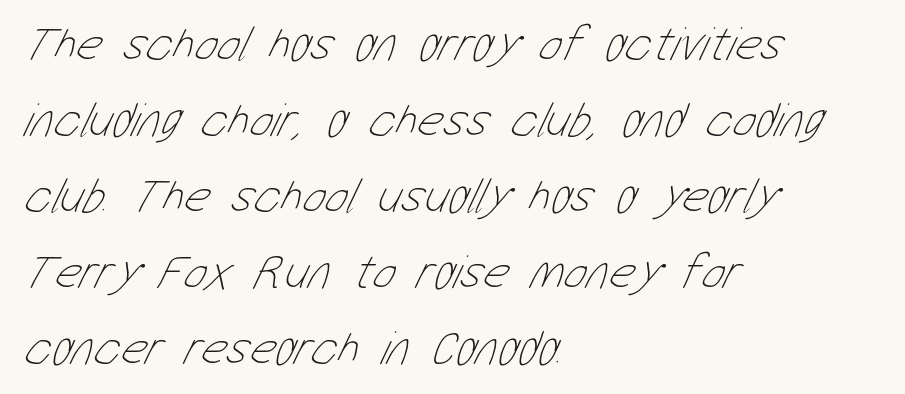
{"bold": "no", "weight": "thin", "width": "condensed", "stroke_contrast": "low", "x_height": "medium", "monospaced": "no", "underline": "no", "align": "left", "line_spacing": "normal", "line_spacing_ratio": 1.55, "letter_spacing": "normal", "letter_spacing_em": 0.0, "glyph_px": 49}
